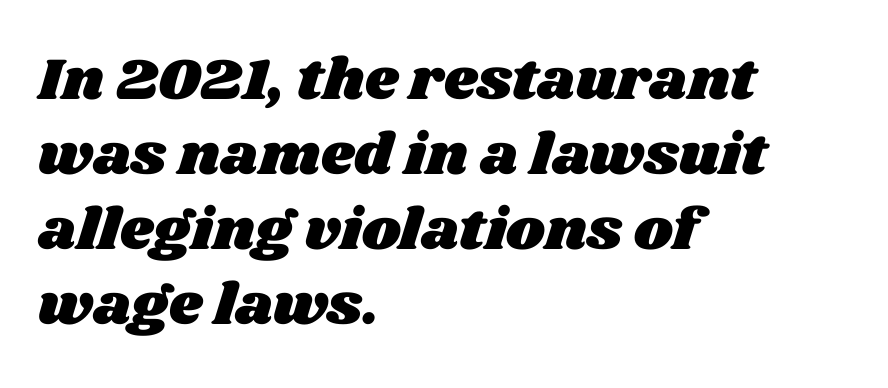
The image shows 59 px wide type; set left-aligned, normal line spacing (1.27x), normal letter spacing, not underlined; medium stroke contrast and a large x-height.
